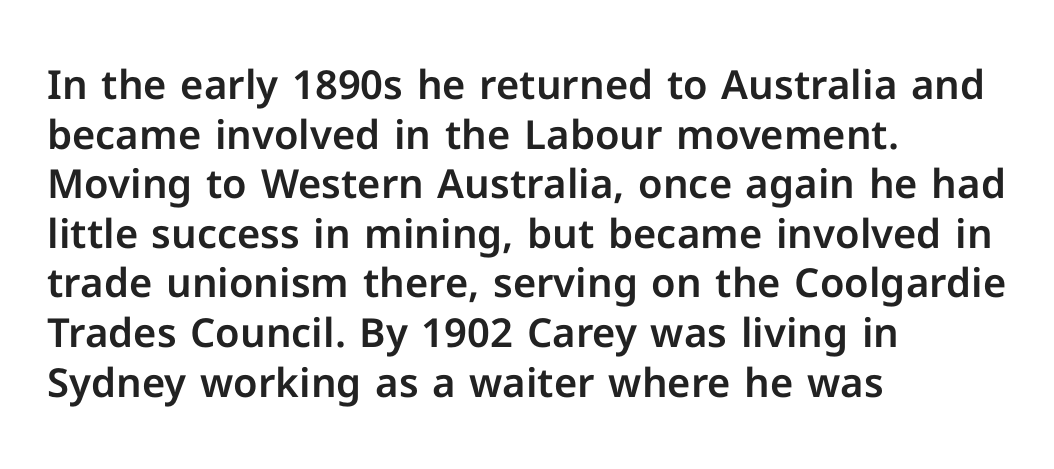
{"serif": "no", "italic": "no", "width": "normal", "stroke_contrast": "low", "x_height": "medium", "monospaced": "no", "underline": "no", "align": "left", "line_spacing_ratio": 1.24, "letter_spacing": "normal", "letter_spacing_em": 0.0, "glyph_px": 40}
